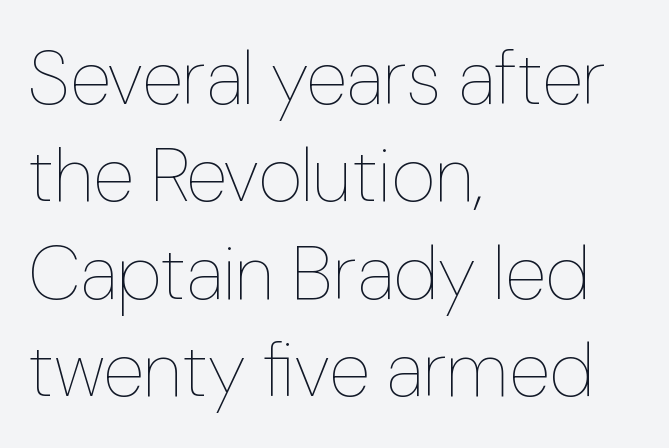
Notice how descenders clear the ascenders below comfortably — that's standard leading. A roman cut, with each character standing at attention. There is no visible air inserted between adjacent glyphs. A quiet, ordinary-to-light weight characterises the typeface.
